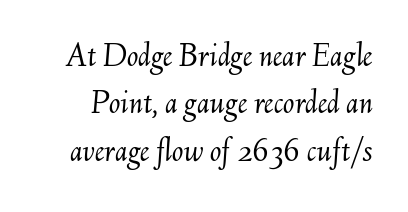
Has an underline been added? It has not. Observe the ordinary spacing: letters are neighbours, not strangers. You could not count columns in this text — the font is proportionally spaced. The leading is moderate, giving the passage an even texture.
